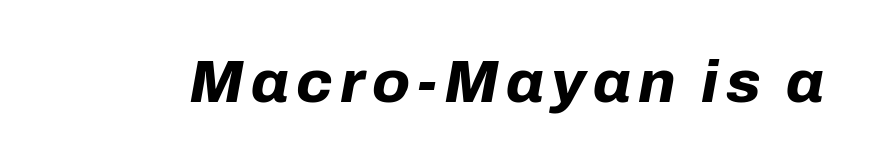
{"italic": "yes", "lean": "right", "slant_degrees": 10, "bold": "yes", "weight": "bold", "width": "normal", "stroke_contrast": "low", "x_height": "medium", "monospaced": "no", "underline": "no", "glyph_px": 60}
